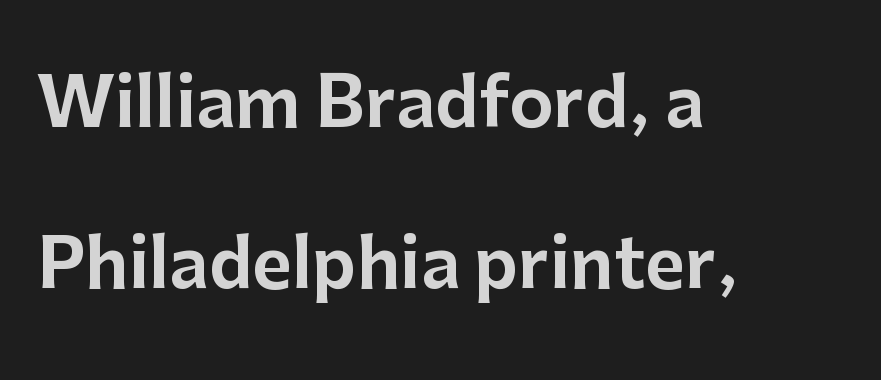
{"serif": "no", "italic": "no", "width": "normal", "stroke_contrast": "low", "x_height": "medium", "monospaced": "no", "underline": "no", "align": "left", "line_spacing": "loose", "line_spacing_ratio": 2.37, "letter_spacing": "normal", "letter_spacing_em": 0.0, "glyph_px": 68}
